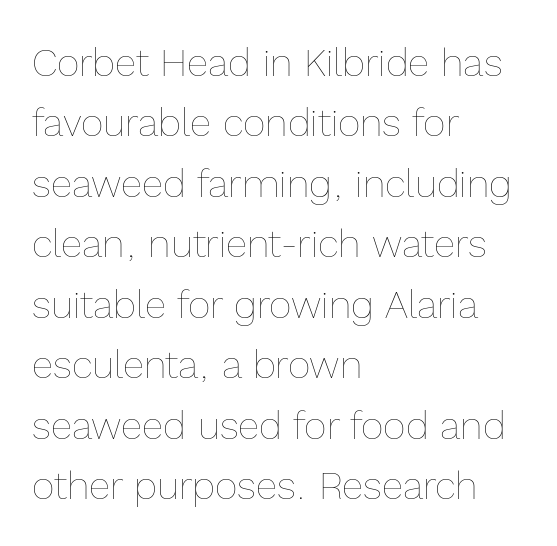
The image shows 39 px thin type, upright; set left-aligned, normal line spacing (1.55x), normal letter spacing, not underlined; a medium x-height.
